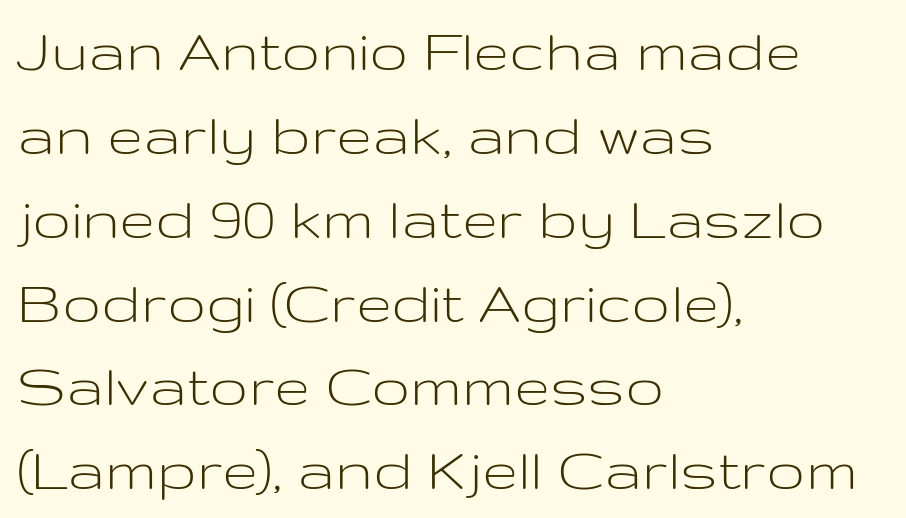
{"serif": "no", "italic": "no", "bold": "no", "weight": "light", "width": "wide", "stroke_contrast": "low", "x_height": "medium", "monospaced": "no", "underline": "no", "align": "left", "line_spacing": "normal", "line_spacing_ratio": 1.29, "letter_spacing": "normal", "letter_spacing_em": 0.0, "glyph_px": 65}
